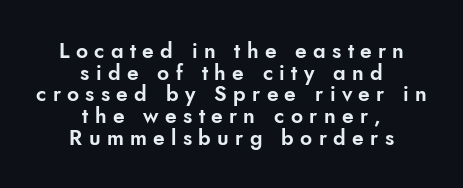
Q: Is the text italic (slanted)? A: No, it is upright.
Q: Is the text underlined? A: No.
Q: How is the paragraph aligned? A: Centered.
Q: Is the spacing between letters normal or unusually wide? A: Unusually wide.
Q: Is the spacing between lines tight, normal or loose? A: Tight.
